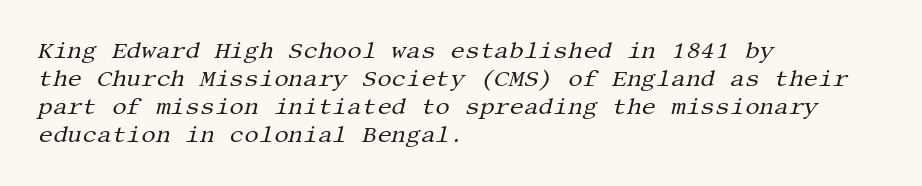
Q: Is the text bold? A: No.
Q: Is the text italic (slanted)? A: Yes, it leans right by about 13 degrees.
Q: Is the text underlined? A: No.
Q: How is the paragraph aligned? A: Left-aligned.
Q: Is the spacing between letters normal or unusually wide? A: Normal.
